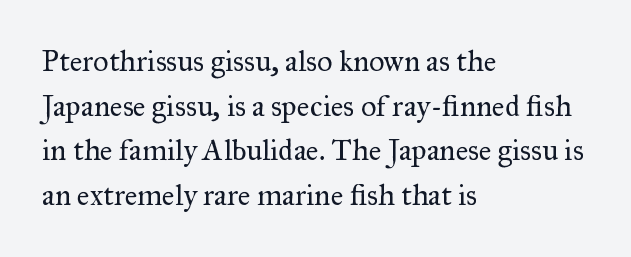
Q: Is the text bold? A: No.
Q: Is the text italic (slanted)? A: No, it is upright.
Q: Is the typeface a serif or a sans-serif typeface? A: Serif.
Q: Is the text underlined? A: No.
Q: How is the paragraph aligned? A: Left-aligned.
Q: Is the spacing between letters normal or unusually wide? A: Normal.
Q: Is the spacing between lines tight, normal or loose? A: Normal.
Q: Width (condensed, normal, or wide)? A: Normal.
Q: Stroke contrast? A: Medium.
Q: x-height? A: Small.
Q: Monospaced? A: No.
